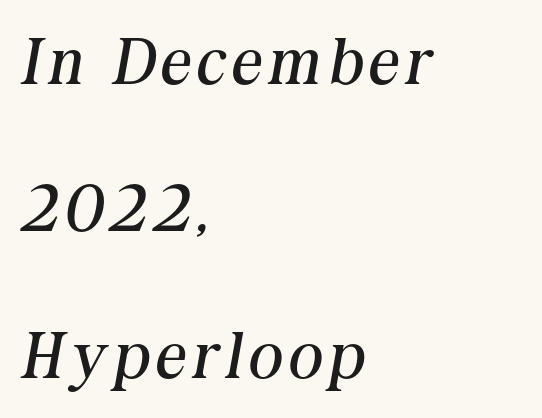
The letters are slanted; this is an italic face. The setting favours the left margin, as ordinary paragraphs usually do. Lines of text with bare space underneath. The weight tops out at a normal text grade.
